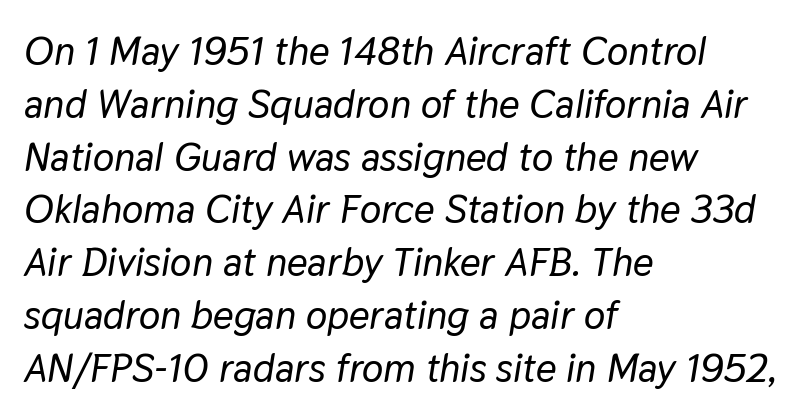
The image shows 40 px text type, italic (leaning right); set left-aligned, normal line spacing (1.32x), normal letter spacing, not underlined; low stroke contrast and a medium x-height.
